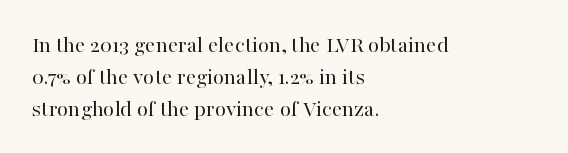
The image shows 23 px text type, upright; set left-aligned, normal line spacing (1.39x), normal letter spacing, not underlined.
